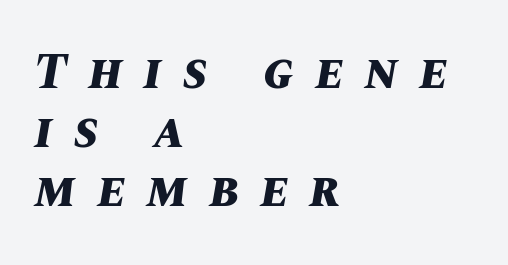
Q: Is the text bold? A: Yes.
Q: Is the text italic (slanted)? A: Yes, it leans right by about 10 degrees.
Q: Is the text underlined? A: No.
Q: How is the paragraph aligned? A: Left-aligned.
Q: Is the spacing between letters normal or unusually wide? A: Unusually wide.
Q: Width (condensed, normal, or wide)? A: Normal.
Q: Stroke contrast? A: Medium.
Q: x-height? A: Large.
Q: Monospaced? A: No.
